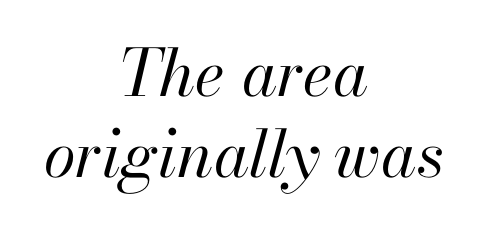
{"italic": "yes", "lean": "right", "slant_degrees": 13, "bold": "no", "weight": "regular", "width": "normal", "stroke_contrast": "high", "x_height": "small", "monospaced": "no", "underline": "no", "align": "center", "line_spacing": "normal", "line_spacing_ratio": 1.25, "letter_spacing": "normal", "letter_spacing_em": 0.0, "glyph_px": 65}
